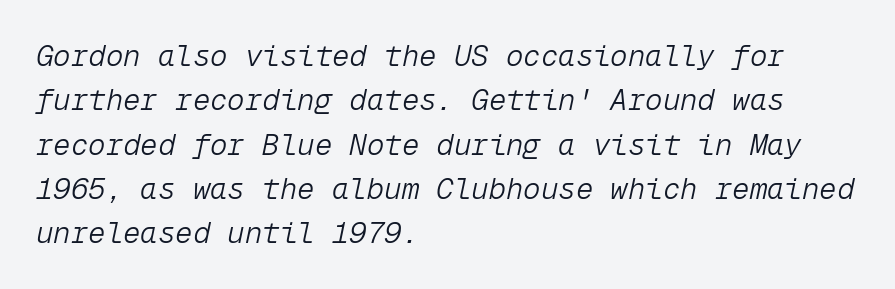
The paragraph shown leans on its left margin. Heft: none added — not bold. The rendering applies a slant to the glyphs. Underline: absent. Baseline-to-baseline distance is the conventional proportion of letter height.
